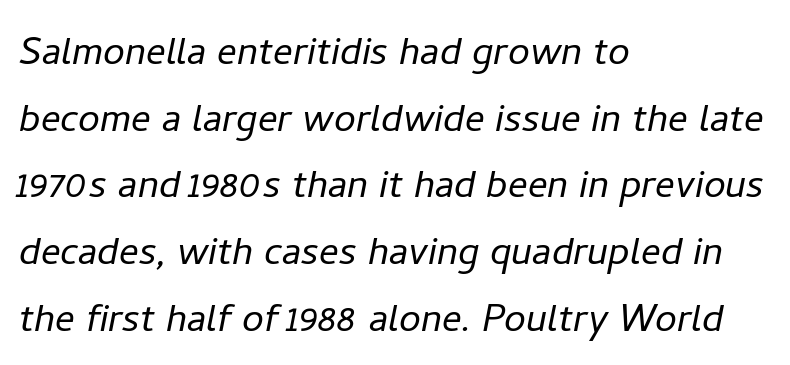
The image shows 49 px light type, italic (leaning right); set left-aligned, normal line spacing (1.36x), normal letter spacing, not underlined; low stroke contrast and a medium x-height.
